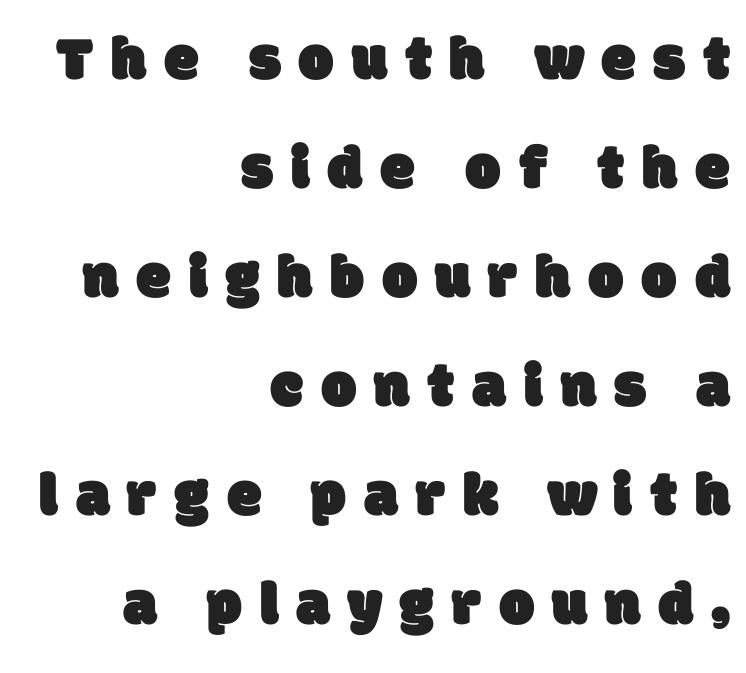
{"serif": "no", "width": "normal", "stroke_contrast": "low", "x_height": "large", "monospaced": "no", "underline": "no", "align": "right", "line_spacing_ratio": 1.73, "letter_spacing": "wide", "letter_spacing_em": 0.28, "glyph_px": 63}
